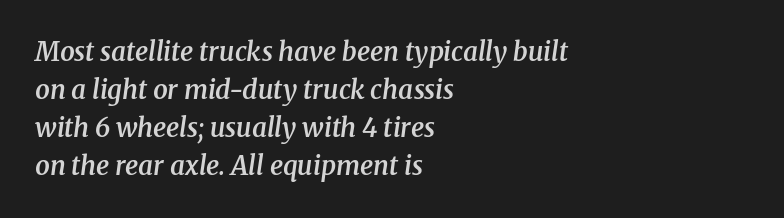
{"italic": "yes", "lean": "right", "slant_degrees": 8, "bold": "semi", "underline": "no", "align": "left", "line_spacing": "normal", "line_spacing_ratio": 1.46, "letter_spacing": "normal", "letter_spacing_em": 0.0, "glyph_px": 26}
